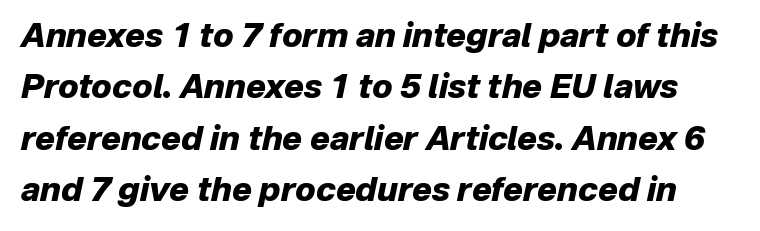
There is no visible air inserted between adjacent glyphs. Descenders hang freely into open space. Yep, that's italic — everything's leaning. This sample has the flowing, uneven cadence of proportional lettering. Normally led — the rows are evenly, conventionally spaced. Stroke thickness is high; the sample reads as a true bold.
